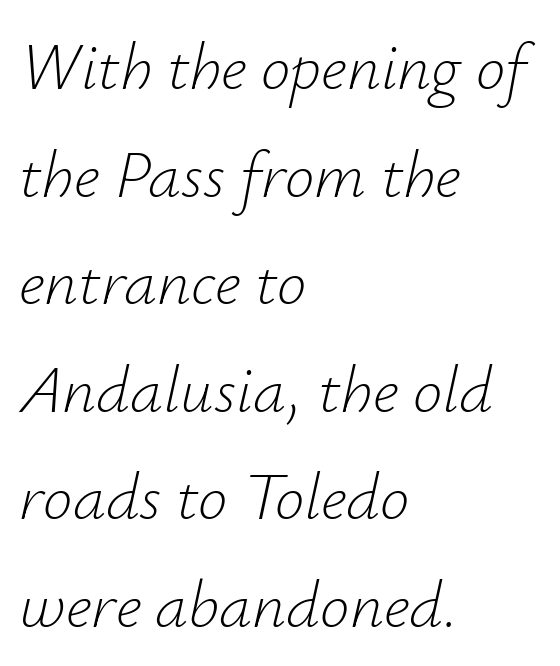
Is this a fixed-width face? No — the glyphs have proportional, varying widths. Nobody touched the tracking dial on this one. The typesetter chose a ragged-right arrangement here. The face looks like a standard text weight, possibly lighter. Leading: standard.
